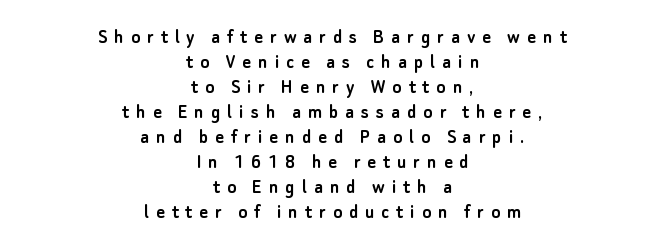
The image shows 21 px text type, upright; set centered, line spacing 1.19x, unusually wide letter spacing (+0.33 em), not underlined.
